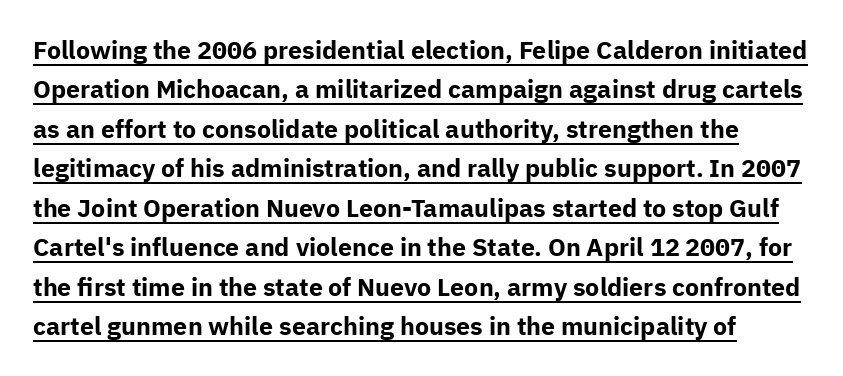
The image shows 25 px bold type, upright; set normal line spacing (1.58x), normal letter spacing, underlined.
